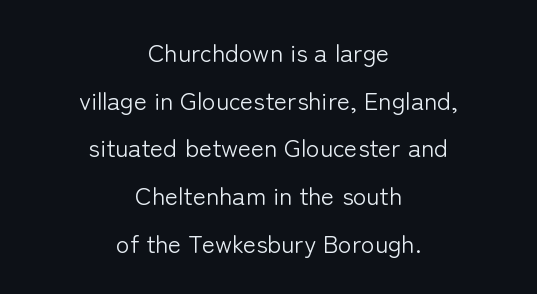
Each stroke keeps to a modest, everyday thickness or less. The specimen reads as upright at a glance. A centered setting, common on invitations and titles, is used for this passage. Plain, unruled lines of type. Reading down the column, the eye jumps a long way to each next line. Short note: letters normally spaced.
